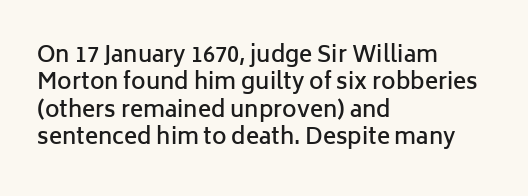
Typographic density is moderately raised because the face is semibold. Vertical strokes here are truly vertical. Between one letter and the next there's only the usual sliver of space. The setting favours the left margin, as ordinary paragraphs usually do.
